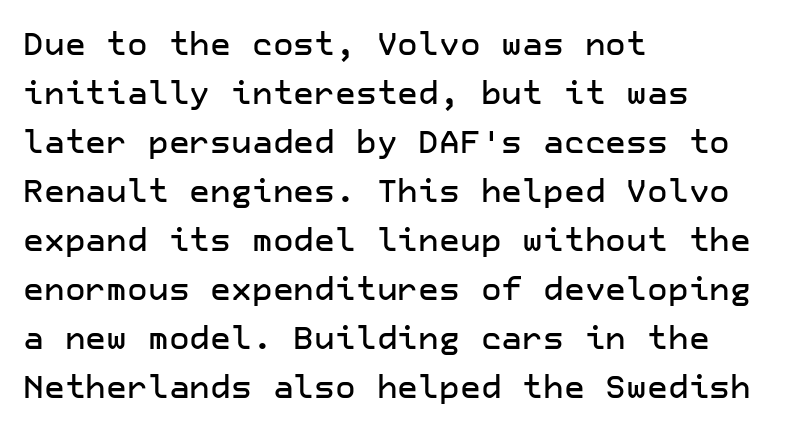
{"serif": "no", "italic": "no", "width": "normal", "stroke_contrast": "low", "x_height": "medium", "underline": "no", "align": "left", "line_spacing": "normal", "line_spacing_ratio": 1.53, "letter_spacing": "normal", "letter_spacing_em": 0.0, "glyph_px": 32}
